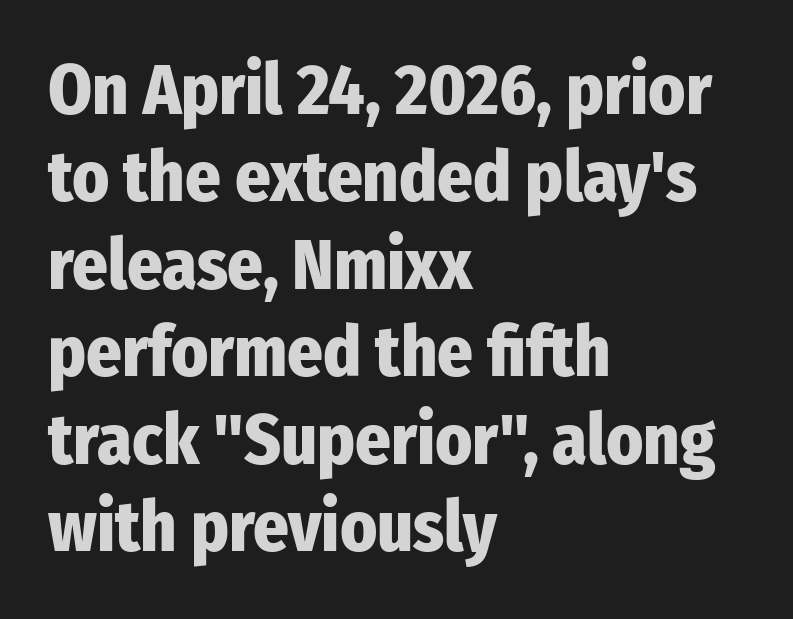
Q: Is the text bold? A: Yes.
Q: Is the text italic (slanted)? A: No, it is upright.
Q: Is the typeface a serif or a sans-serif typeface? A: Sans-serif.
Q: Is the text underlined? A: No.
Q: How is the paragraph aligned? A: Left-aligned.
Q: Is the spacing between letters normal or unusually wide? A: Normal.
Q: Is the spacing between lines tight, normal or loose? A: Normal.
Q: Width (condensed, normal, or wide)? A: Condensed.
Q: Stroke contrast? A: Low.
Q: x-height? A: Medium.
Q: Monospaced? A: No.
